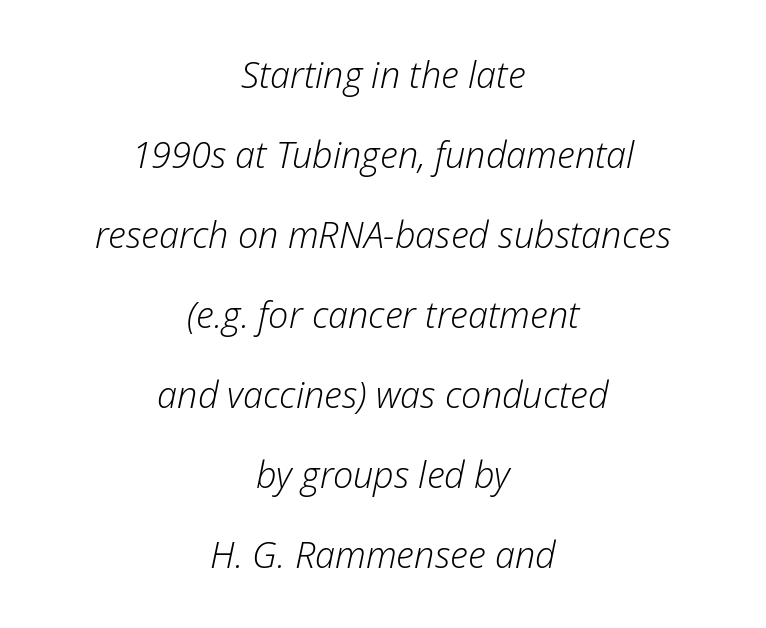
{"italic": "yes", "lean": "right", "slant_degrees": 12, "bold": "no", "weight": "light", "width": "normal", "stroke_contrast": "low", "x_height": "medium", "monospaced": "no", "underline": "no", "align": "center", "line_spacing": "loose", "line_spacing_ratio": 2.22, "letter_spacing": "normal", "letter_spacing_em": 0.0, "glyph_px": 36}
